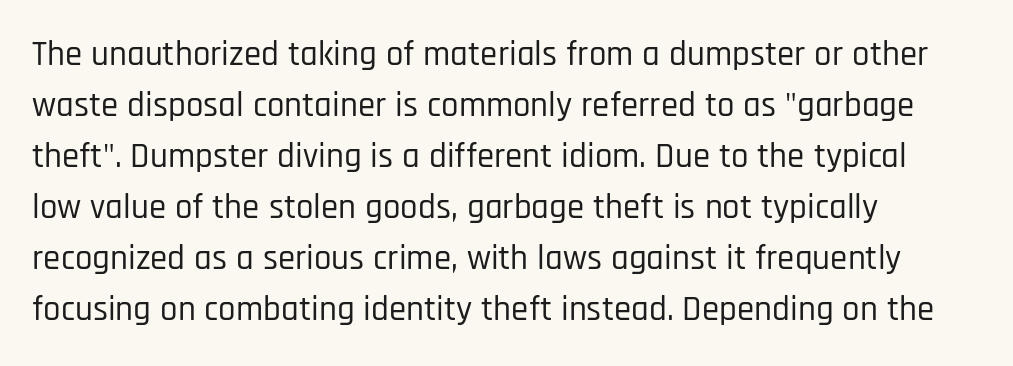
Short and long lines alike share a common starting point at left. This block has exactly the height ordinary leading produces. Descender tails drop into unmarked territory. When letters stand straight like this, we call the style roman or upright. Characters follow at the spacing the type designer built in.
